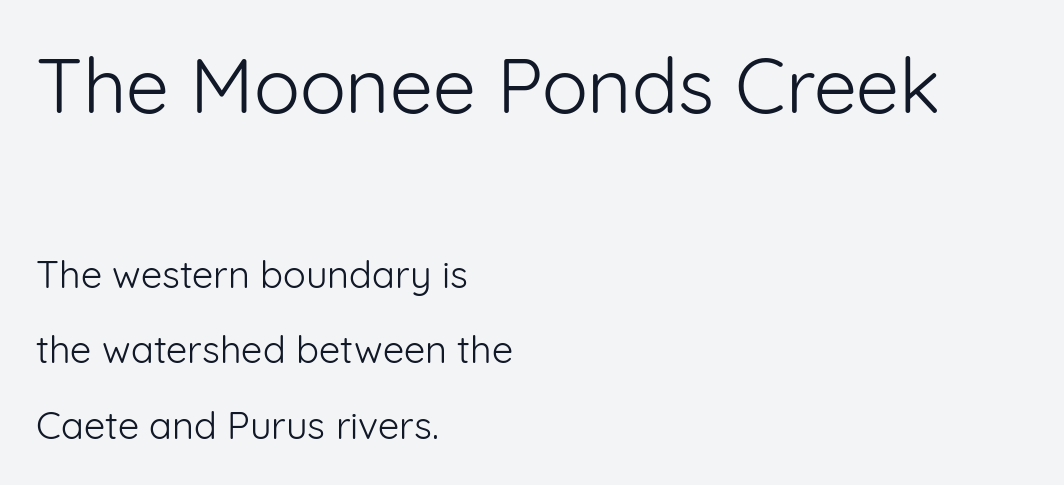
Q: Is the text bold? A: No.
Q: Is the text italic (slanted)? A: No, it is upright.
Q: Is the typeface a serif or a sans-serif typeface? A: Sans-serif.
Q: Is the text underlined? A: No.
Q: How is the paragraph aligned? A: Left-aligned.
Q: Is the spacing between letters normal or unusually wide? A: Normal.
Q: Is the spacing between lines tight, normal or loose? A: Loose.
Q: Which block of text is set in a larger size, the first (top) or the second (bottom)? A: The first (top) one.
Q: Width (condensed, normal, or wide)? A: Normal.
Q: Stroke contrast? A: Low.
Q: x-height? A: Medium.
Q: Monospaced? A: No.
